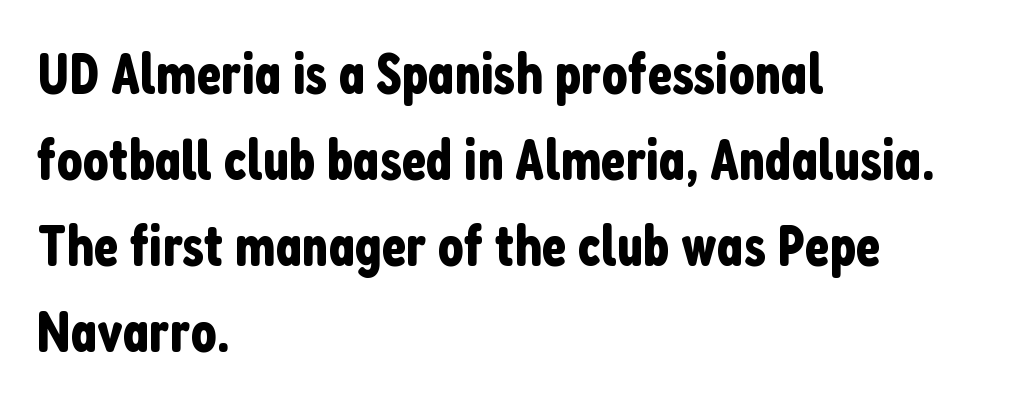
The image shows 57 px condensed sans-serif type, upright; set left-aligned, normal line spacing (1.51x), normal letter spacing, not underlined; low stroke contrast and a medium x-height.
